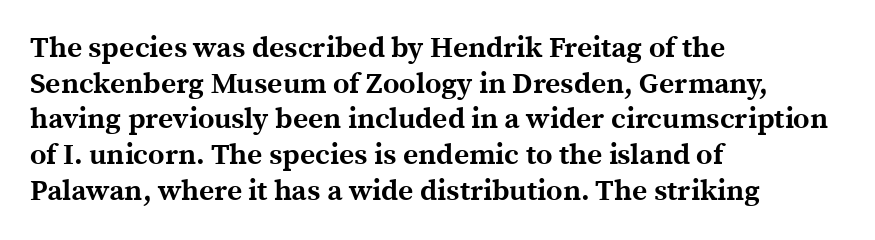
Honestly, the letter spacing is just normal — you wouldn't notice it. Its strokes are broad and dark, the hallmark of bold type. If you drew a ruler down the left edge, every line would touch it. The foot of each line stays bare and open. These lines are composed in type with serifs.
